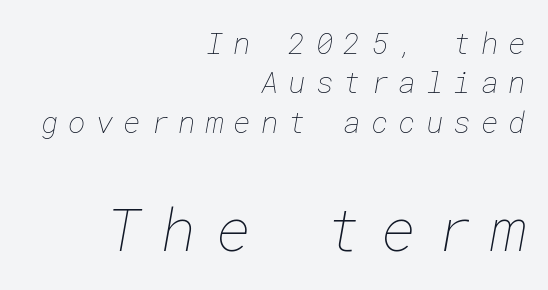
You get the small type first, then a jump to larger type. The rendering uses a moderate line-height, typical for paragraphs. The face used here is rendered with a markedly widened letterfit. The paragraph shown leans on its right margin.
